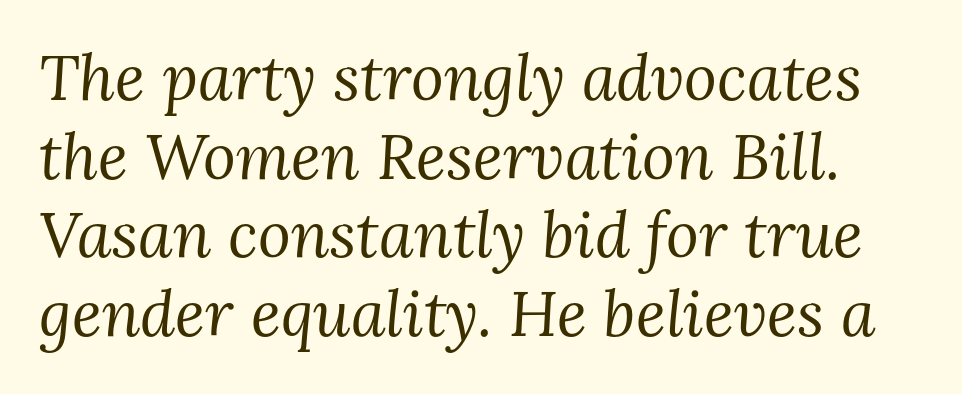
Q: Is the text bold? A: No.
Q: Is the text italic (slanted)? A: Yes, it leans right by about 3 degrees.
Q: Is the typeface a serif or a sans-serif typeface? A: Serif.
Q: Is the text underlined? A: No.
Q: Is the spacing between letters normal or unusually wide? A: Normal.
Q: Is the spacing between lines tight, normal or loose? A: Normal.
Q: Width (condensed, normal, or wide)? A: Normal.
Q: Stroke contrast? A: Medium.
Q: x-height? A: Medium.
Q: Monospaced? A: No.
